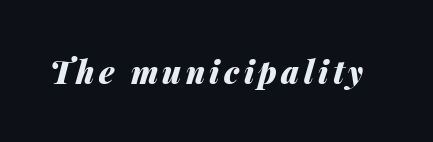
Q: Is the text bold? A: Yes.
Q: Is the text italic (slanted)? A: Yes, it leans right by about 14 degrees.
Q: Is the text underlined? A: No.
Q: Width (condensed, normal, or wide)? A: Normal.
Q: Stroke contrast? A: Medium.
Q: x-height? A: Medium.
Q: Monospaced? A: No.
